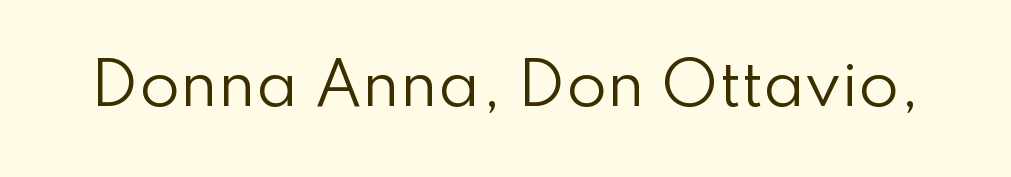
Q: Is the text bold? A: No.
Q: Is the text italic (slanted)? A: No, it is upright.
Q: Is the typeface a serif or a sans-serif typeface? A: Sans-serif.
Q: Is the text underlined? A: No.
Q: Is the spacing between letters normal or unusually wide? A: Normal.
Q: Width (condensed, normal, or wide)? A: Normal.
Q: Stroke contrast? A: Low.
Q: x-height? A: Small.
Q: Monospaced? A: No.
